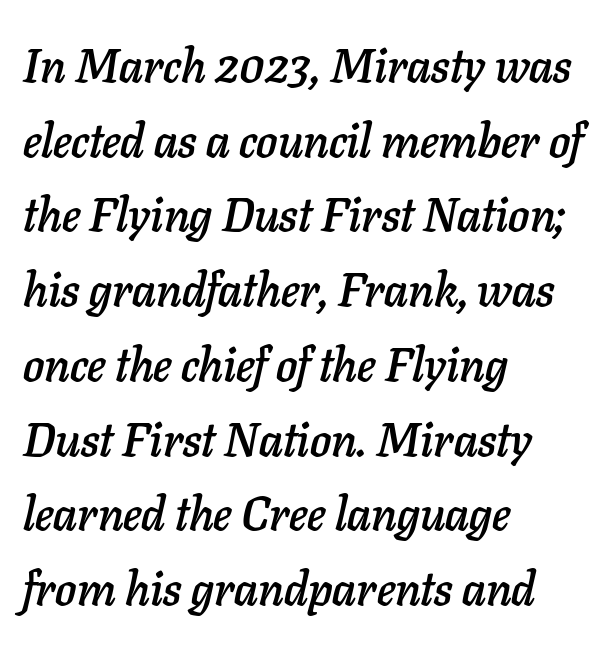
The letters advance in unequal steps, a hallmark of proportional type. The specimen reads as italic at a glance. This block has exactly the height ordinary leading produces. The zone under the glyphs is completely vacant. The setting favours the left margin, as ordinary paragraphs usually do. Inter-character spacing is left at the font's built-in metrics.
